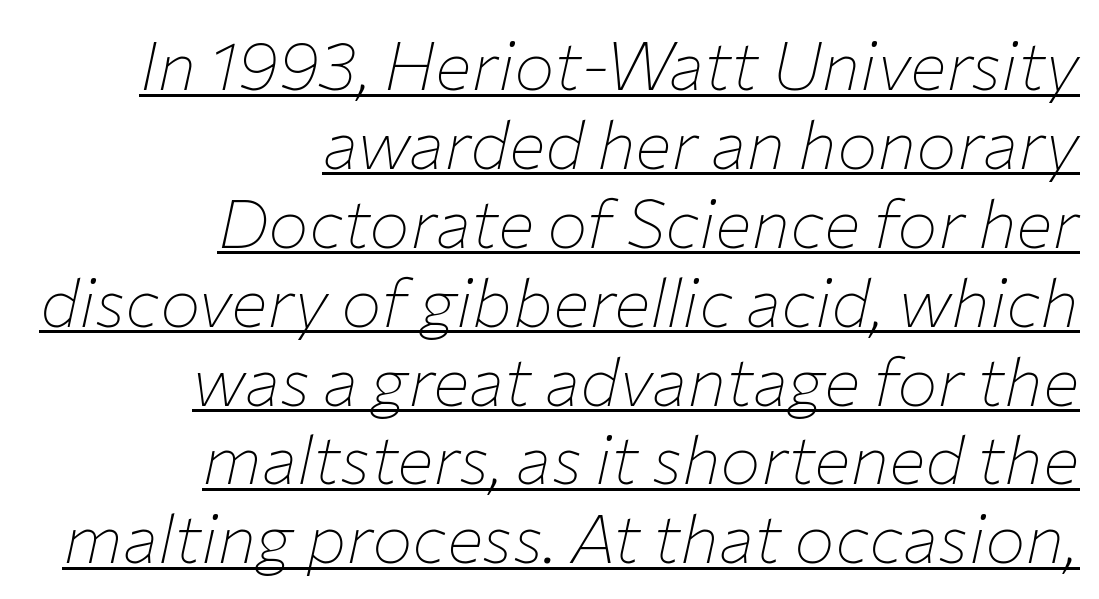
{"italic": "yes", "lean": "right", "slant_degrees": 12, "bold": "no", "weight": "thin", "width": "normal", "stroke_contrast": "low", "x_height": "medium", "monospaced": "no", "underline": "yes", "align": "right", "line_spacing_ratio": 1.16, "letter_spacing": "normal", "letter_spacing_em": 0.0, "glyph_px": 68}
